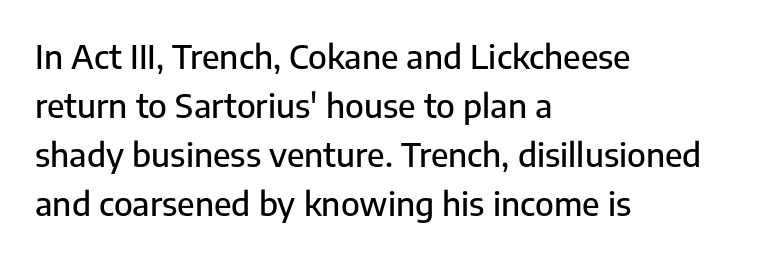
The face used here is rendered with its standard letterfit. The paragraph shown leans on its left margin. Is there any slant? The stems are plumb. Examine the stroke ends and you'll find no serifs. Here the designer chose a conventional face with non-uniform glyph widths. Leading: standard.
